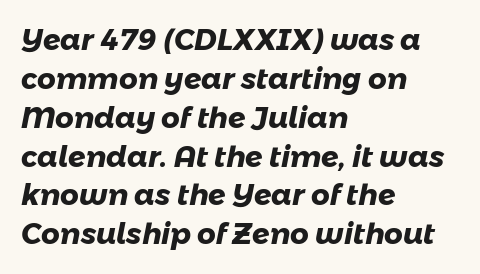
The image shows 29 px heavy sans-serif type; set left-aligned, normal line spacing (1.34x), normal letter spacing, not underlined; low stroke contrast and a medium x-height.
